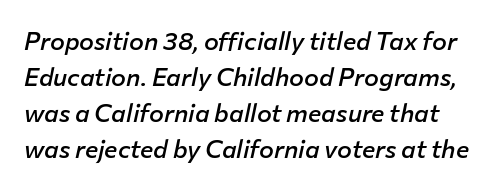
Q: Is the text bold? A: Semi-bold.
Q: Is the text italic (slanted)? A: Yes, it leans right by about 12 degrees.
Q: Is the text underlined? A: No.
Q: Is the spacing between letters normal or unusually wide? A: Normal.
Q: Is the spacing between lines tight, normal or loose? A: Normal.
